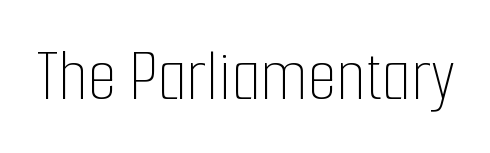
{"italic": "no", "bold": "no", "weight": "thin", "width": "condensed", "stroke_contrast": "low", "x_height": "medium", "monospaced": "no", "underline": "no", "letter_spacing": "normal", "letter_spacing_em": 0.0, "glyph_px": 75}
